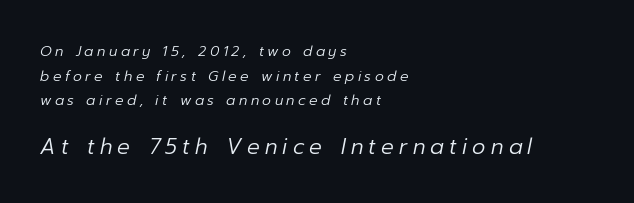
Q: Is the text bold? A: No.
Q: Is the text italic (slanted)? A: Yes, it leans right by about 12 degrees.
Q: Is the text underlined? A: No.
Q: How is the paragraph aligned? A: Left-aligned.
Q: Is the spacing between letters normal or unusually wide? A: Unusually wide.
Q: Which block of text is set in a larger size, the first (top) or the second (bottom)? A: The second (bottom) one.
